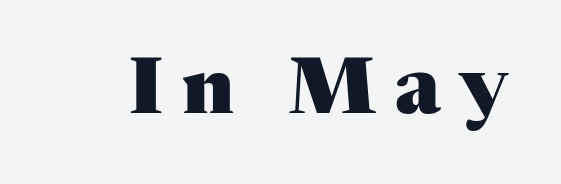
{"serif": "yes", "italic": "no", "bold": "yes", "weight": "heavy", "width": "normal", "stroke_contrast": "medium", "x_height": "medium", "monospaced": "no", "underline": "no", "letter_spacing": "wide", "letter_spacing_em": 0.25, "glyph_px": 77}
